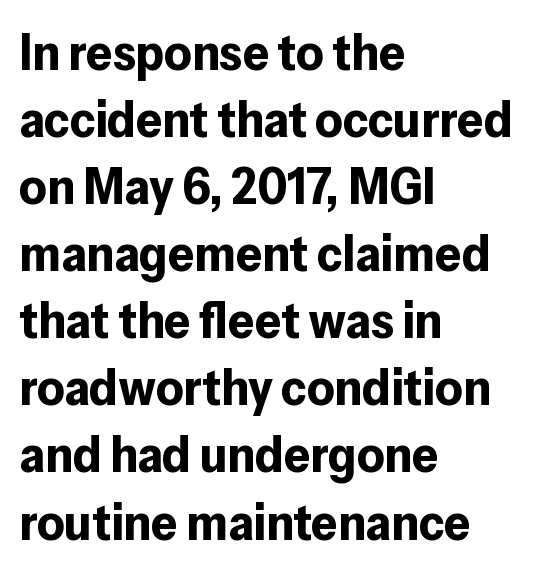
Q: Is the text bold? A: Yes.
Q: Is the text italic (slanted)? A: No, it is upright.
Q: Is the typeface a serif or a sans-serif typeface? A: Sans-serif.
Q: Is the text underlined? A: No.
Q: How is the paragraph aligned? A: Left-aligned.
Q: Is the spacing between letters normal or unusually wide? A: Normal.
Q: Is the spacing between lines tight, normal or loose? A: Normal.
Q: Width (condensed, normal, or wide)? A: Normal.
Q: Stroke contrast? A: Low.
Q: x-height? A: Medium.
Q: Monospaced? A: No.
